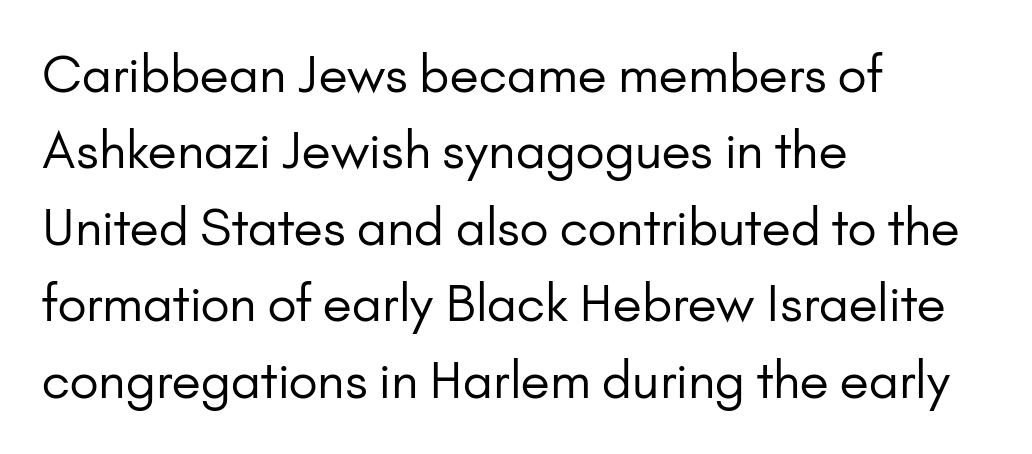
Does the lettering tilt? It doesn't — this is upright. On a weight scale, this lands at 450 or below. The letterforms sit shoulder to shoulder at normal distance. Letterform terminals end flat and unadorned throughout the passage. These lines sit exactly where default settings would place them. Layout note: lines flush left.
